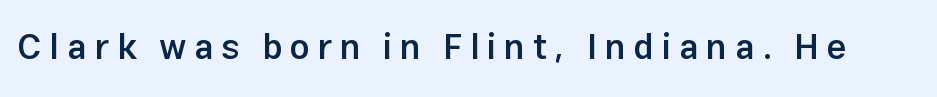
The image shows 35 px semibold sans-serif type, upright; set unusually wide letter spacing (+0.22 em), not underlined; low stroke contrast and a medium x-height.
